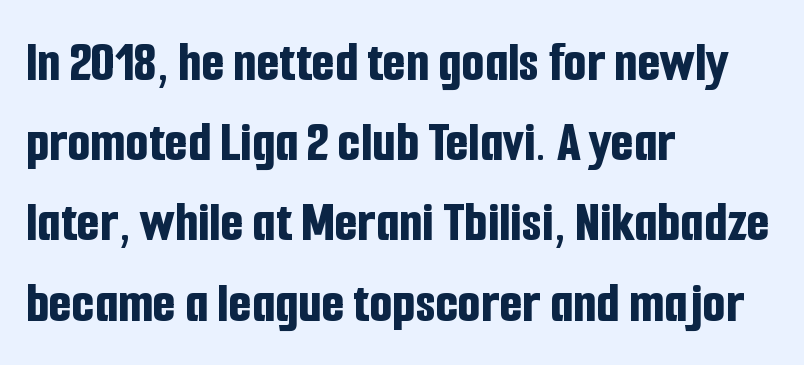
{"serif": "no", "italic": "no", "bold": "yes", "weight": "bold", "width": "condensed", "stroke_contrast": "low", "x_height": "medium", "monospaced": "no", "underline": "no", "align": "left", "line_spacing": "normal", "line_spacing_ratio": 1.36, "letter_spacing": "normal", "letter_spacing_em": 0.0, "glyph_px": 59}
